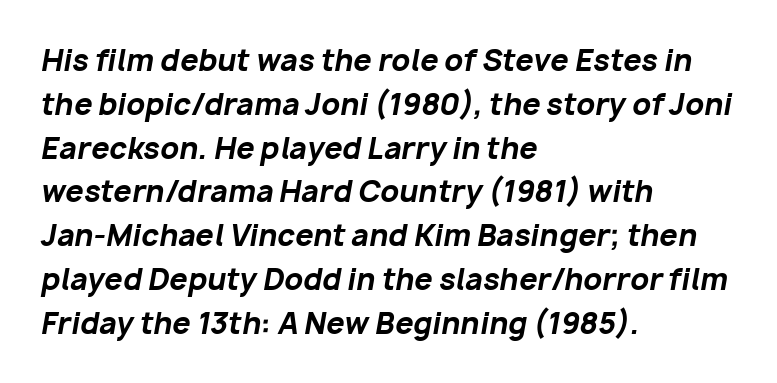
The image shows 29 px bold type, italic (leaning right); set left-aligned, normal line spacing (1.51x), normal letter spacing, not underlined; low stroke contrast and a medium x-height.
